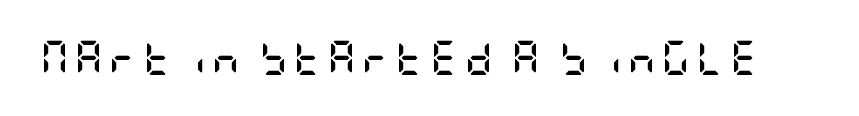
{"serif": "no", "italic": "no", "bold": "yes", "weight": "semibold", "width": "condensed", "stroke_contrast": "low", "x_height": "large", "underline": "no", "glyph_px": 34}
